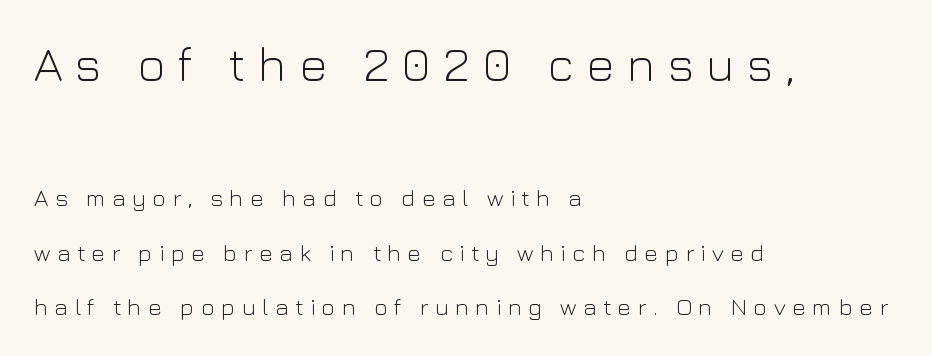
{"serif": "no", "italic": "no", "bold": "no", "weight": "light", "width": "normal", "stroke_contrast": "low", "x_height": "medium", "monospaced": "no", "underline": "no", "align": "left", "line_spacing": "loose", "line_spacing_ratio": 2.28, "letter_spacing": "wide", "letter_spacing_em": 0.26, "larger_block": "first", "size_ratio": 2.0, "glyph_px": 48}
